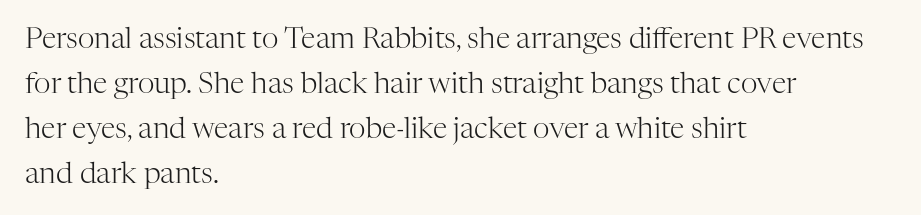
In terms of posture, this sample is upright. The passage shown is typed in a proportional face where columns would drift. Horizontal bands of white between lines are of average thickness. Decoration check: the copy has no underline. Stroke thickness stays within the range of a standard reading face or lighter.
